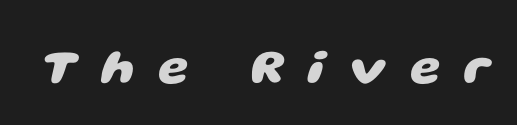
{"serif": "no", "bold": "yes", "weight": "heavy", "width": "wide", "stroke_contrast": "low", "x_height": "large", "monospaced": "no", "underline": "no", "letter_spacing": "wide", "letter_spacing_em": 0.48, "glyph_px": 49}
